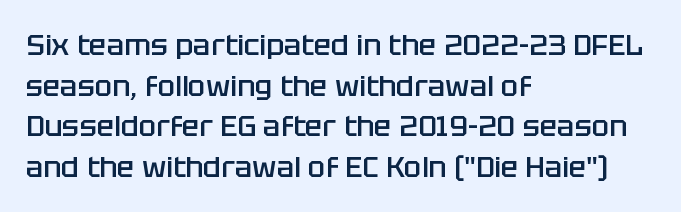
The image shows 29 px semibold sans-serif type, upright; set left-aligned, normal line spacing (1.4x), normal letter spacing, not underlined; low stroke contrast and a large x-height.
